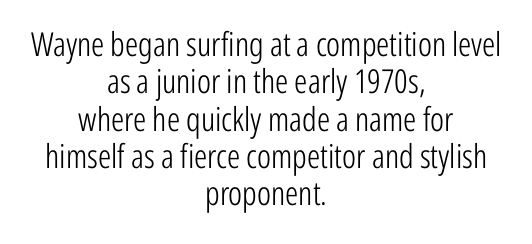
Q: Is the text bold? A: No.
Q: Is the text italic (slanted)? A: No, it is upright.
Q: Is the typeface a serif or a sans-serif typeface? A: Sans-serif.
Q: Is the text underlined? A: No.
Q: How is the paragraph aligned? A: Centered.
Q: Is the spacing between letters normal or unusually wide? A: Normal.
Q: Is the spacing between lines tight, normal or loose? A: Tight.
Q: Width (condensed, normal, or wide)? A: Condensed.
Q: Stroke contrast? A: Low.
Q: x-height? A: Medium.
Q: Monospaced? A: No.
